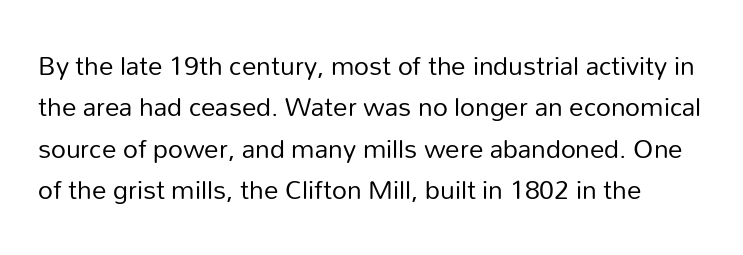
Q: Is the text bold? A: No.
Q: Is the text italic (slanted)? A: No, it is upright.
Q: Is the typeface a serif or a sans-serif typeface? A: Sans-serif.
Q: Is the text underlined? A: No.
Q: Is the spacing between letters normal or unusually wide? A: Normal.
Q: Is the spacing between lines tight, normal or loose? A: Normal.
Q: Width (condensed, normal, or wide)? A: Normal.
Q: Stroke contrast? A: Low.
Q: x-height? A: Medium.
Q: Monospaced? A: No.
